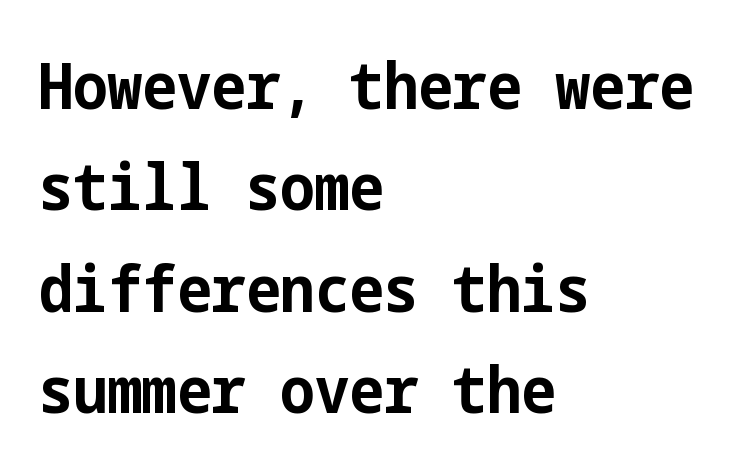
{"serif": "no", "italic": "no", "bold": "yes", "weight": "bold", "width": "condensed", "stroke_contrast": "low", "x_height": "medium", "underline": "no", "align": "left", "line_spacing": "normal", "line_spacing_ratio": 1.56, "letter_spacing": "normal", "letter_spacing_em": 0.0, "glyph_px": 65}
